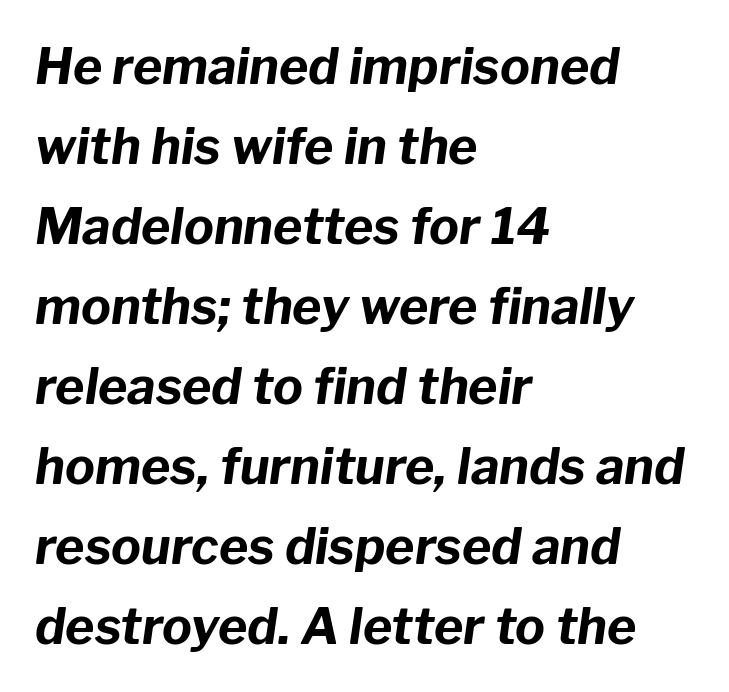
Short note: letters normally spaced. Is the type bold? Yes — the strokes are clearly thick and heavy. Nobody drew a line under any word here. These lines are rendered in a variable-pitch font. Is there much room between lines? A standard amount, neither cramped nor airy. This sample is left-justified, so line endings fall wherever the words run out.
